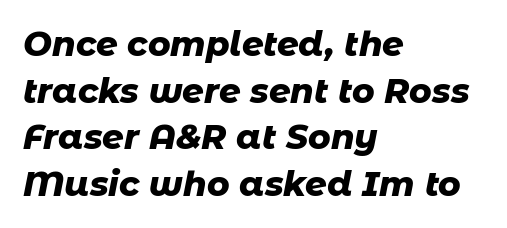
Q: Is the text bold? A: Yes.
Q: Is the text italic (slanted)? A: Yes, it leans right by about 11 degrees.
Q: Is the text underlined? A: No.
Q: How is the paragraph aligned? A: Left-aligned.
Q: Is the spacing between letters normal or unusually wide? A: Normal.
Q: Is the spacing between lines tight, normal or loose? A: Normal.
Q: Width (condensed, normal, or wide)? A: Normal.
Q: Stroke contrast? A: Low.
Q: x-height? A: Medium.
Q: Monospaced? A: No.
